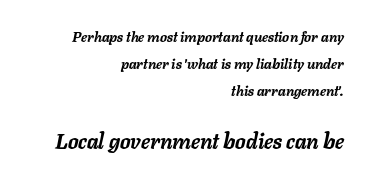
The image shows 21 px bold type, italic (leaning right); set right-aligned, loose line spacing (1.93x), normal letter spacing, not underlined; the second (bottom) block is 1.5x larger.
